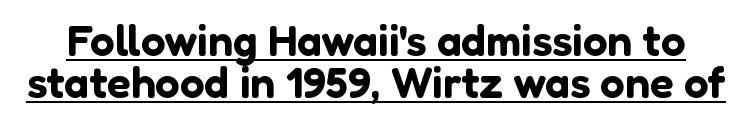
{"serif": "no", "italic": "no", "width": "normal", "stroke_contrast": "low", "x_height": "medium", "monospaced": "no", "underline": "yes", "line_spacing": "tight", "line_spacing_ratio": 0.95, "letter_spacing": "normal", "letter_spacing_em": 0.0, "glyph_px": 44}
